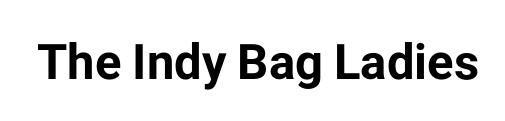
The image shows 49 px bold sans-serif type, upright; set normal letter spacing, not underlined; low stroke contrast and a medium x-height.
